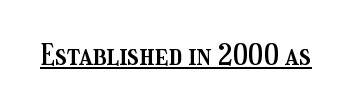
Q: Is the text italic (slanted)? A: No, it is upright.
Q: Is the text underlined? A: Yes.
Q: Is the spacing between letters normal or unusually wide? A: Normal.
Q: Width (condensed, normal, or wide)? A: Condensed.
Q: Stroke contrast? A: Medium.
Q: x-height? A: Medium.
Q: Monospaced? A: No.
